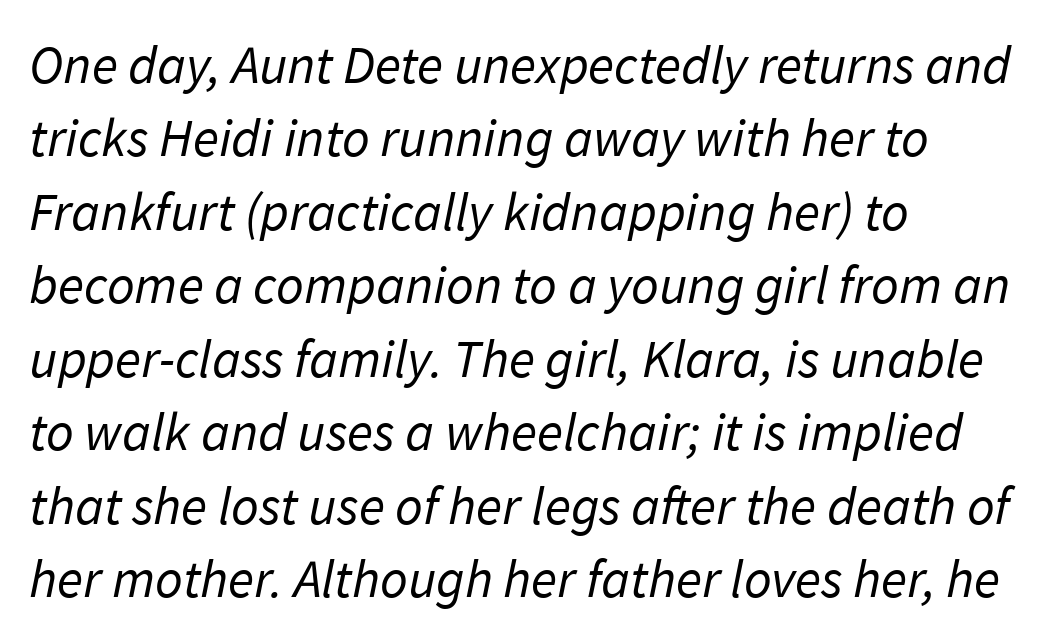
Q: Is the text bold? A: No.
Q: Is the typeface a serif or a sans-serif typeface? A: Sans-serif.
Q: Is the text underlined? A: No.
Q: How is the paragraph aligned? A: Left-aligned.
Q: Is the spacing between letters normal or unusually wide? A: Normal.
Q: Is the spacing between lines tight, normal or loose? A: Normal.
Q: Width (condensed, normal, or wide)? A: Normal.
Q: Stroke contrast? A: Low.
Q: x-height? A: Medium.
Q: Monospaced? A: No.
